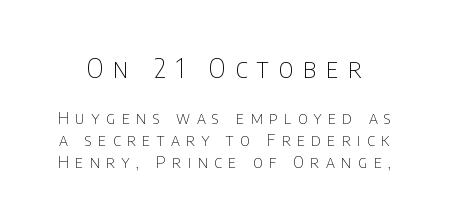
{"italic": "no", "bold": "no", "underline": "no", "line_spacing": "normal", "line_spacing_ratio": 1.3, "letter_spacing": "wide", "letter_spacing_em": 0.38, "larger_block": "first", "size_ratio": 1.53, "glyph_px": 26}
